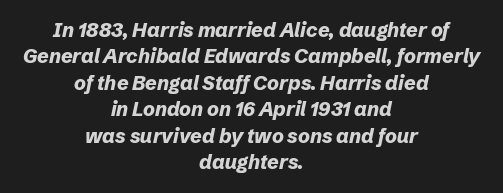
Successive baselines arrive at the customary interval. Where is the straight margin? There isn't one; the lines are centered. Inter-character spacing is left at the font's built-in metrics. Typesetter's note: full bold, strokes at maximum text heaviness. The passage shown leans; its letterforms are oblique.
